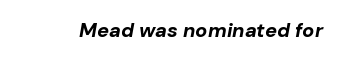
{"italic": "yes", "lean": "right", "slant_degrees": 10, "bold": "yes", "underline": "no", "letter_spacing": "normal", "letter_spacing_em": 0.0, "glyph_px": 20}
